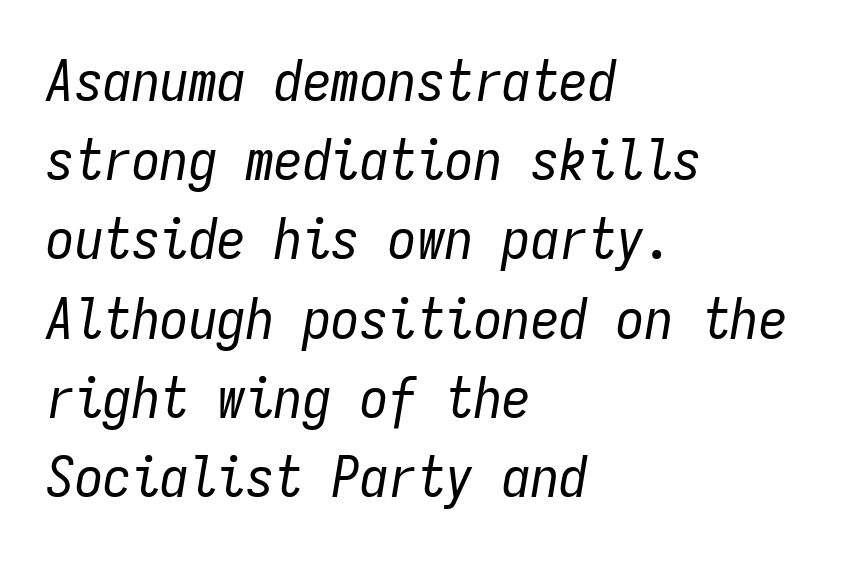
{"italic": "yes", "lean": "right", "slant_degrees": 9, "bold": "no", "weight": "regular", "width": "condensed", "stroke_contrast": "low", "x_height": "medium", "monospaced": "yes", "underline": "no", "align": "left", "line_spacing": "normal", "line_spacing_ratio": 1.39, "letter_spacing": "normal", "letter_spacing_em": 0.0, "glyph_px": 57}
